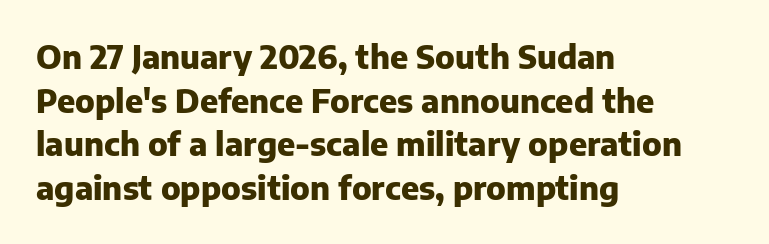
Spacing between characters is what you'd get straight out of the box. Notice how descenders clear the ascenders below comfortably — that's standard leading. The passage shown is emphatically bold. The face used here is proportionally spaced, like ordinary book or web type.
